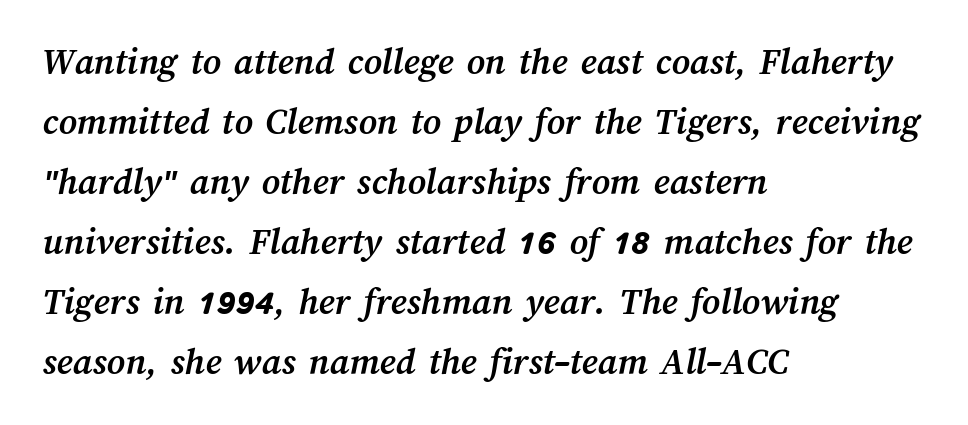
The image shows 39 px semibold type; set left-aligned, normal line spacing (1.54x), normal letter spacing, not underlined; medium stroke contrast and a medium x-height.
